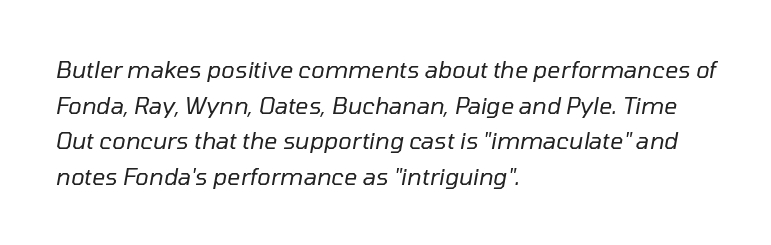
The image shows 23 px text type, italic (leaning right); set left-aligned, normal line spacing (1.55x), normal letter spacing, not underlined.
